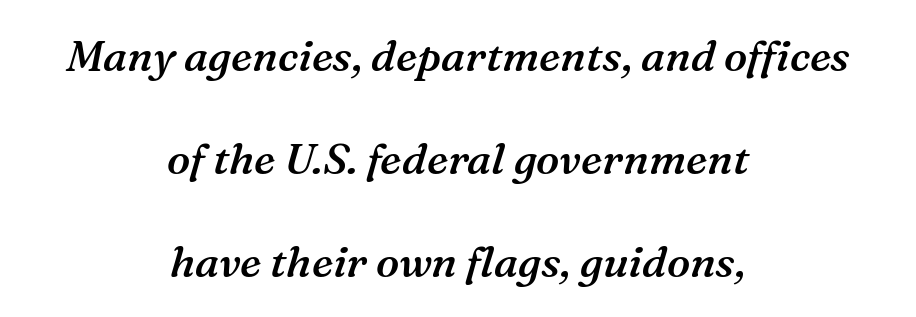
Q: Is the text bold? A: Semi-bold.
Q: Is the text italic (slanted)? A: Yes, it leans right by about 16 degrees.
Q: Is the typeface a serif or a sans-serif typeface? A: Serif.
Q: Is the text underlined? A: No.
Q: How is the paragraph aligned? A: Centered.
Q: Is the spacing between letters normal or unusually wide? A: Normal.
Q: Is the spacing between lines tight, normal or loose? A: Loose.
Q: Width (condensed, normal, or wide)? A: Normal.
Q: Stroke contrast? A: Medium.
Q: x-height? A: Medium.
Q: Monospaced? A: No.
